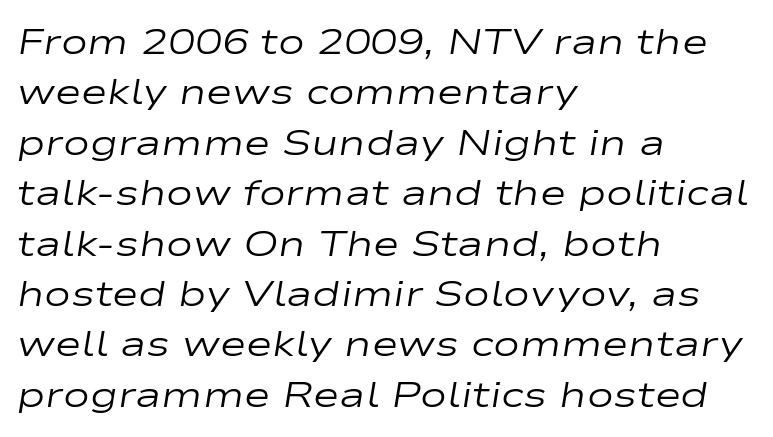
A typesetter would call this proportional, since set widths differ per character. Think standard paragraph weight, or any step lighter than that. A typesetter would mark this as italic. Line starts are locked; line ends wander. The gap between lines stays unmarked.
